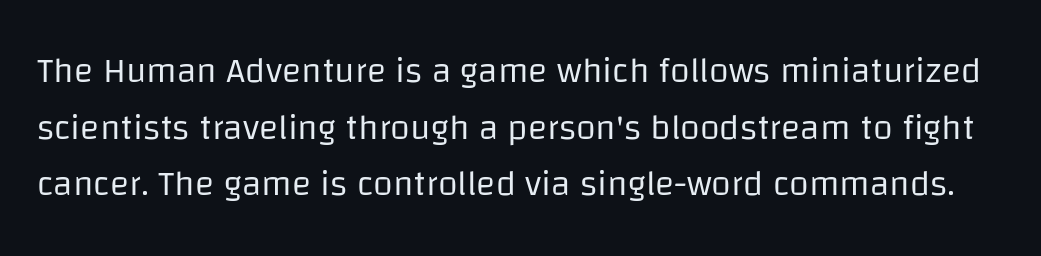
The passage shown is typed in a proportional face where columns would drift. Caption: standard tracking, unaltered. Has an underline been added? It has not. Every stem runs plumb, perpendicular to the baseline.
